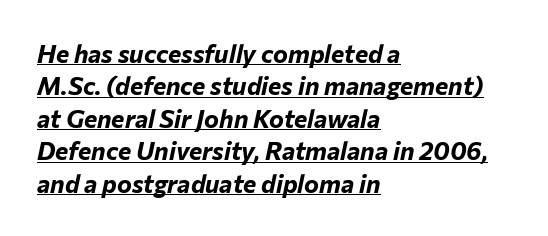
A typesetter would call this zero additional tracking. Honestly, the row spacing looks completely unremarkable. Notice how the passage keeps a crisp vertical edge on the left only. The lettering tilts uniformly, giving the passage an italic look.
